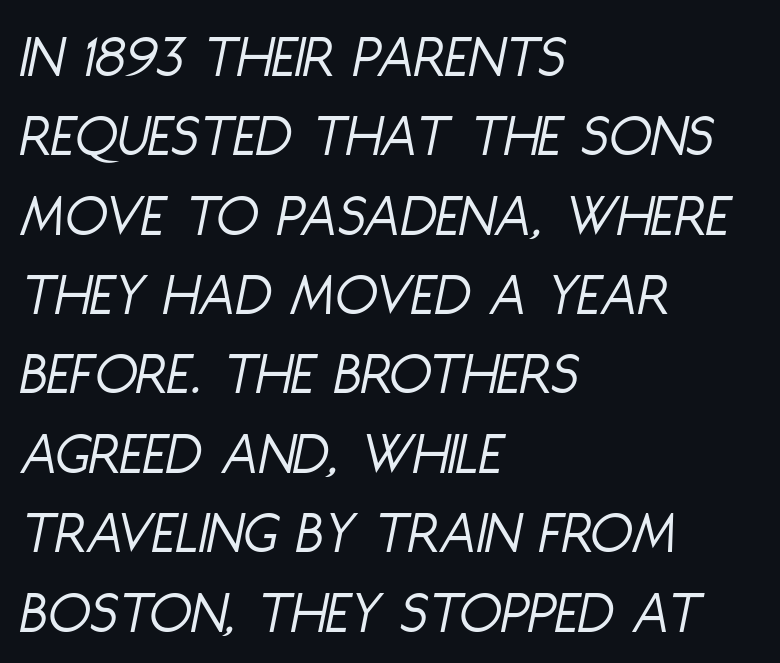
Q: Is the text bold? A: No.
Q: Is the text italic (slanted)? A: Yes, it leans right by about 11 degrees.
Q: Is the text underlined? A: No.
Q: How is the paragraph aligned? A: Left-aligned.
Q: Is the spacing between letters normal or unusually wide? A: Normal.
Q: Is the spacing between lines tight, normal or loose? A: Normal.
Q: Width (condensed, normal, or wide)? A: Condensed.
Q: Stroke contrast? A: Low.
Q: x-height? A: Large.
Q: Monospaced? A: No.
